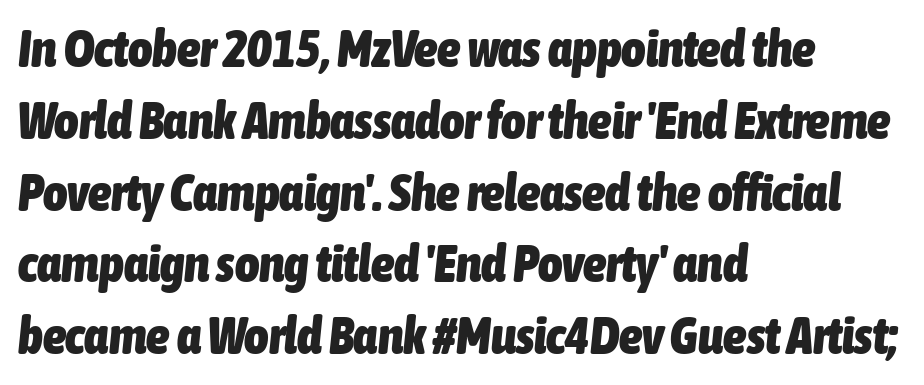
In terms of weight, the rendering is a true, heavy bold. Check the space under the baseline: it is left empty. Do the characters align in a grid? No, the font is proportional. Words appear dense and cohesive because spacing is normal.
